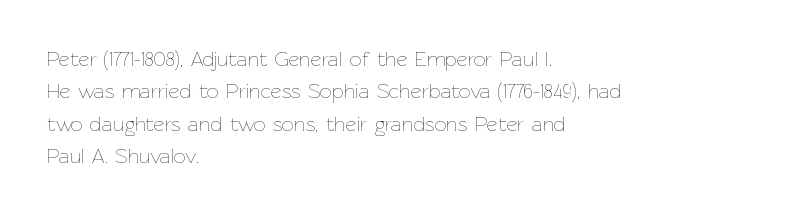
{"italic": "no", "bold": "no", "underline": "no", "align": "left", "line_spacing": "normal", "line_spacing_ratio": 1.54, "letter_spacing": "normal", "letter_spacing_em": 0.0, "glyph_px": 21}
